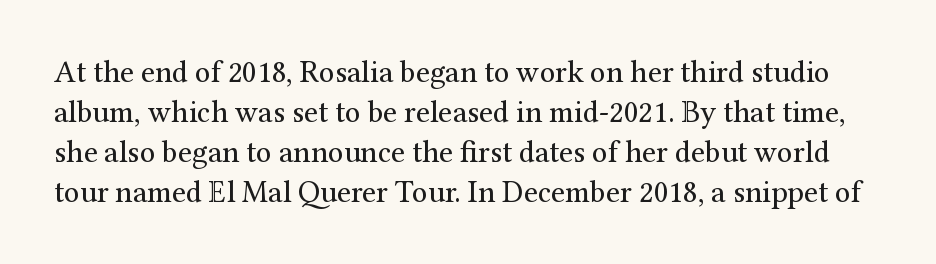
Do the characters align in a grid? No, the font is proportional. The space between consecutive lines is moderate. If you drew a line through each stem, it would be perfectly vertical. The strokes carry an ordinary text weight at most.
